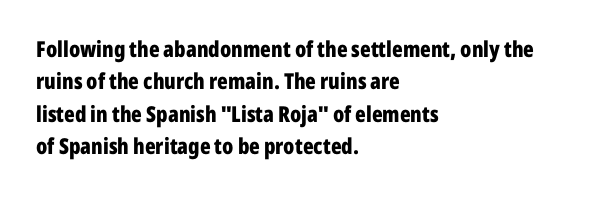
The image shows 22 px bold type, upright; set left-aligned, normal line spacing (1.47x), normal letter spacing, not underlined.
